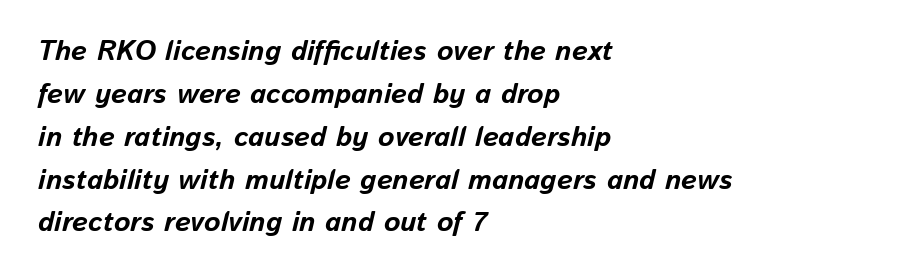
The image shows 28 px bold type, italic (leaning right); set left-aligned, normal line spacing (1.53x), normal letter spacing, not underlined; low stroke contrast and a medium x-height.
